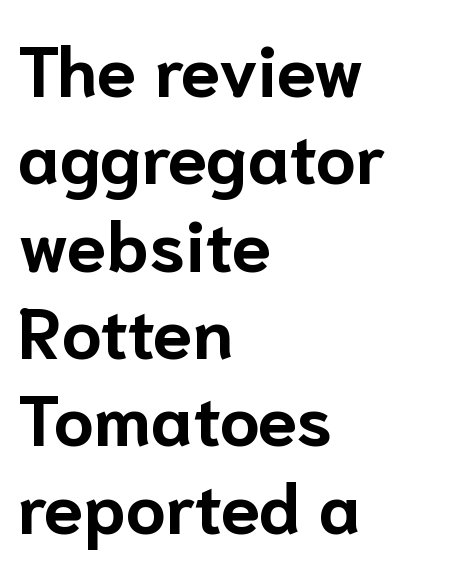
{"serif": "no", "italic": "no", "bold": "yes", "weight": "bold", "width": "normal", "stroke_contrast": "low", "x_height": "medium", "monospaced": "no", "underline": "no", "align": "left", "line_spacing_ratio": 1.23, "letter_spacing": "normal", "letter_spacing_em": 0.0, "glyph_px": 71}
